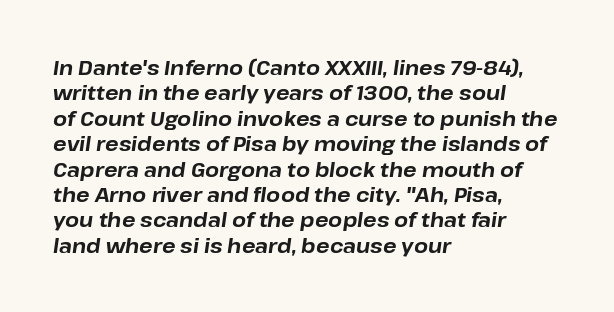
{"italic": "yes", "lean": "right", "slant_degrees": 8, "bold": "yes", "underline": "no", "align": "left", "line_spacing": "normal", "line_spacing_ratio": 1.27, "letter_spacing": "normal", "letter_spacing_em": 0.0, "glyph_px": 20}
